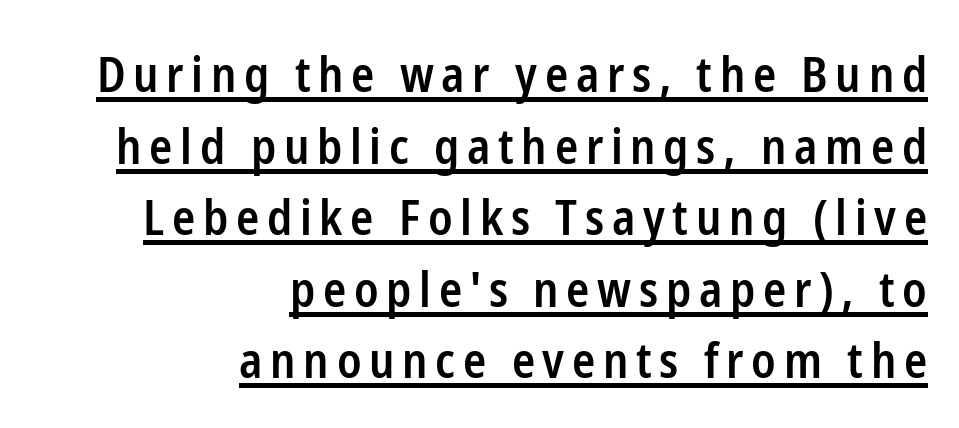
The image shows 48 px semibold, condensed sans-serif type, upright; set right-aligned, normal line spacing (1.49x), underlined; low stroke contrast and a medium x-height.
